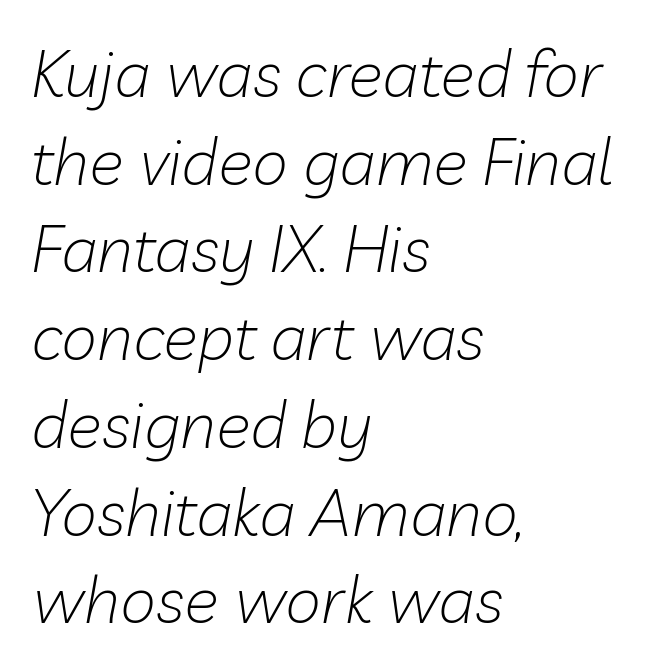
The image shows 65 px light type, italic (leaning right); set left-aligned, normal line spacing (1.35x), normal letter spacing, not underlined; low stroke contrast and a medium x-height.
